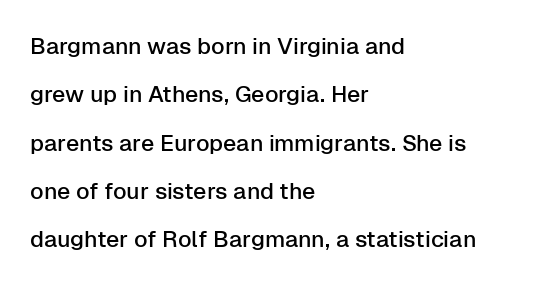
{"italic": "no", "underline": "no", "align": "left", "line_spacing": "loose", "line_spacing_ratio": 2.1, "letter_spacing": "normal", "letter_spacing_em": 0.0, "glyph_px": 23}
